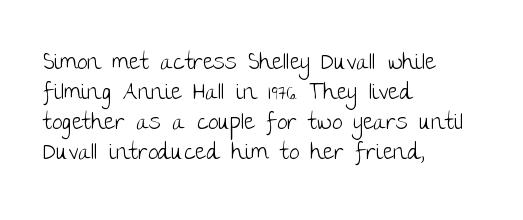
Q: Is the text bold? A: No.
Q: Is the text italic (slanted)? A: No, it is upright.
Q: Is the text underlined? A: No.
Q: How is the paragraph aligned? A: Left-aligned.
Q: Is the spacing between letters normal or unusually wide? A: Normal.
Q: Is the spacing between lines tight, normal or loose? A: Normal.
